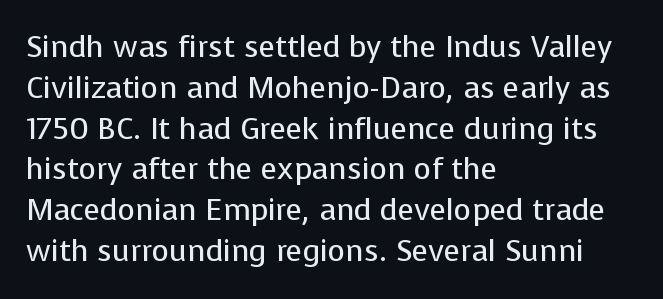
{"serif": "no", "italic": "no", "bold": "no", "weight": "regular", "width": "normal", "stroke_contrast": "low", "x_height": "medium", "monospaced": "no", "underline": "no", "align": "left", "line_spacing": "normal", "line_spacing_ratio": 1.36, "letter_spacing": "normal", "letter_spacing_em": 0.0, "glyph_px": 30}
